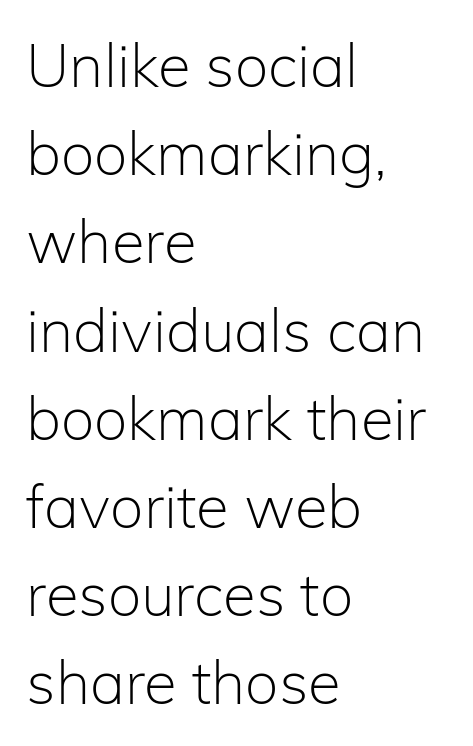
{"serif": "no", "italic": "no", "bold": "no", "weight": "light", "width": "normal", "stroke_contrast": "low", "x_height": "medium", "monospaced": "no", "underline": "no", "align": "left", "line_spacing": "normal", "line_spacing_ratio": 1.47, "letter_spacing": "normal", "letter_spacing_em": 0.0, "glyph_px": 60}
